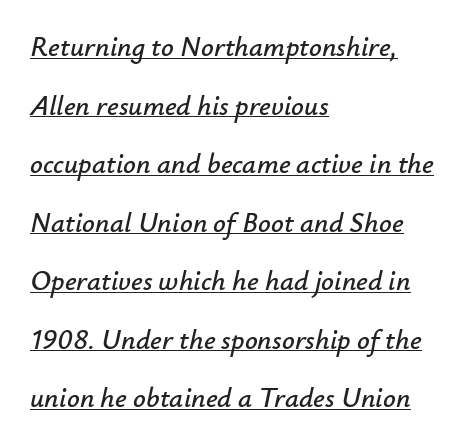
Loosely led — the rows are spread out. Line beginnings align vertically; line endings do not. Emphasis is given by a line drawn under the lettering. The face used here is proportionally spaced, like ordinary book or web type.
